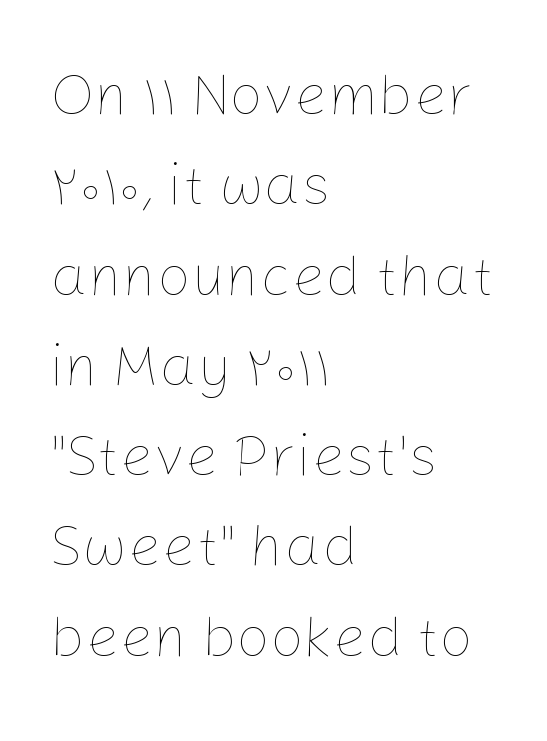
On a weight scale, this lands at 450 or below. Varying glyph widths throughout — classic text-font behaviour. Words appear dense and cohesive because spacing is normal. All the whitespace from short lines collects on the right. The rows are spaced the way most documents space them.
